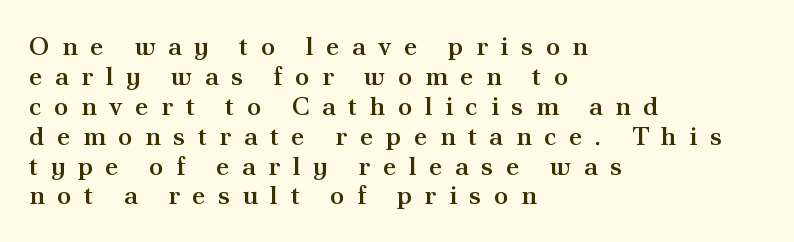
The image shows 26 px text type, upright; set left-aligned, tight line spacing (1.15x), unusually wide letter spacing (+0.48 em), not underlined.
